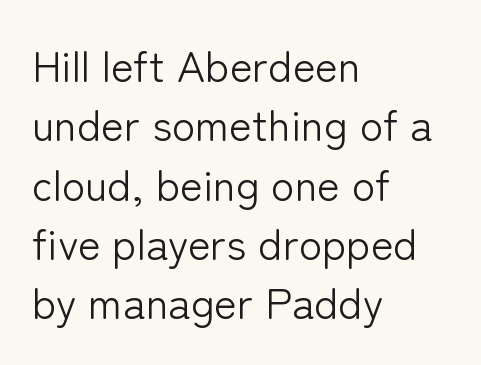
Compared with a centered layout, this one pins lines to the left instead. Baseline-to-baseline distance is the conventional proportion of letter height. Look at the tracking — it's just the regular setting, nothing added. Serifs: no, the terminals of the letterforms are clean.
